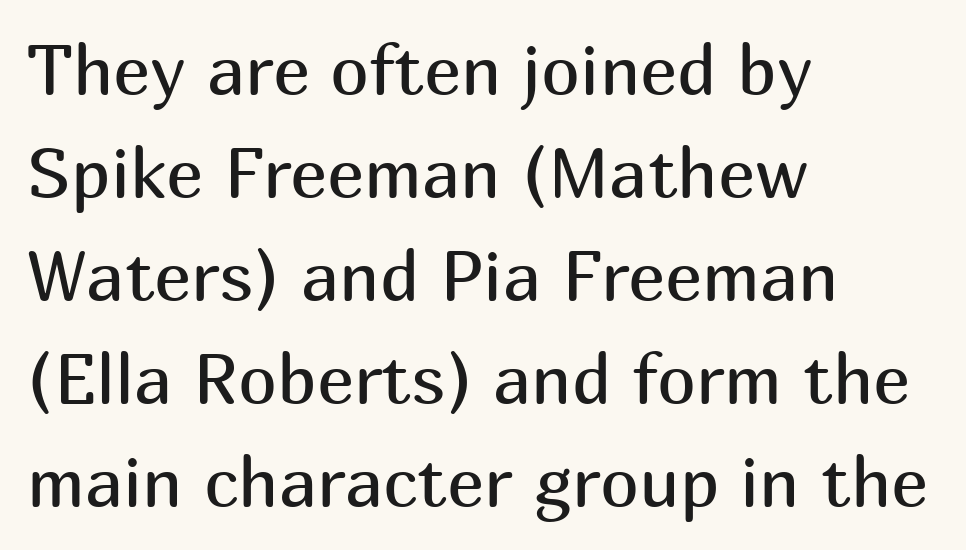
A light-to-regular cut is what we see here. These lines stack with their left ends in a neat column. Lines of text with bare space underneath. This block has exactly the height ordinary leading produces.
